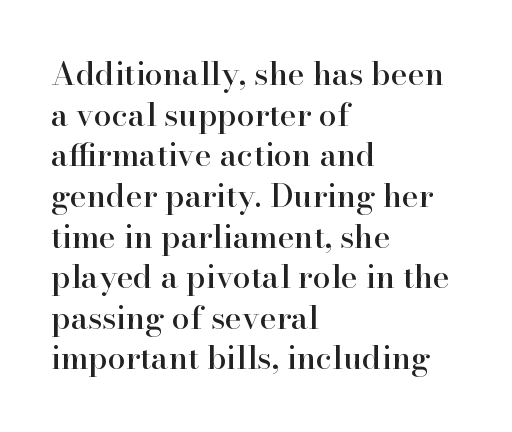
Q: Is the text italic (slanted)? A: No, it is upright.
Q: Is the typeface a serif or a sans-serif typeface? A: Serif.
Q: Is the text underlined? A: No.
Q: How is the paragraph aligned? A: Left-aligned.
Q: Is the spacing between letters normal or unusually wide? A: Normal.
Q: Is the spacing between lines tight, normal or loose? A: Normal.
Q: Width (condensed, normal, or wide)? A: Normal.
Q: Stroke contrast? A: High.
Q: x-height? A: Small.
Q: Monospaced? A: No.
